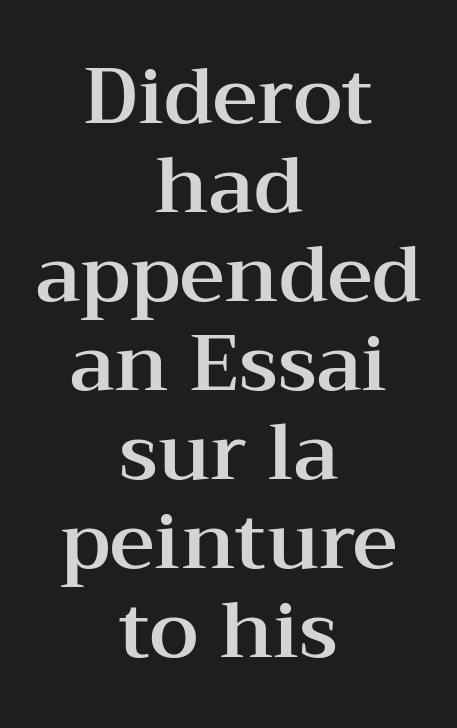
{"serif": "yes", "italic": "no", "width": "wide", "stroke_contrast": "medium", "x_height": "medium", "monospaced": "no", "underline": "no", "align": "center", "line_spacing": "tight", "line_spacing_ratio": 1.14, "letter_spacing": "normal", "letter_spacing_em": 0.0, "glyph_px": 78}
